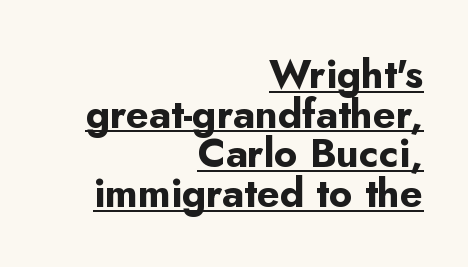
The letters carry no serifs — their stems end cleanly without finishing strokes. A rule runs beneath these lines of type. Compared with typical paragraphs, the rows here are closer together. This is roman type, the default non-slanted kind. This sample uses plain, unmodified letter spacing.
